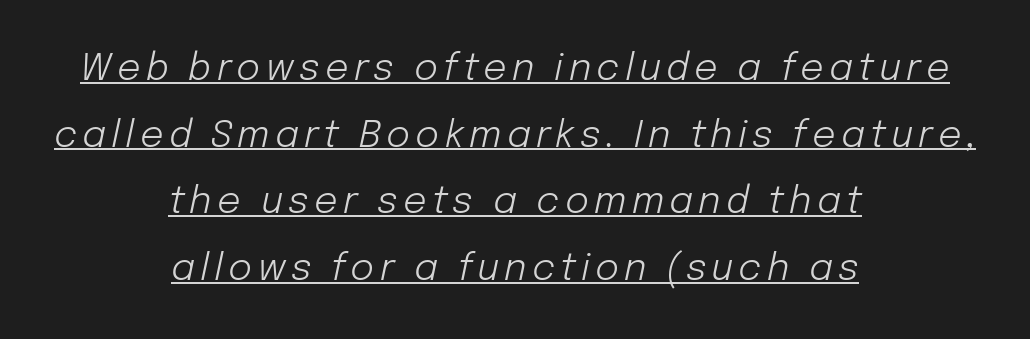
The image shows 37 px light type, italic (leaning right); set centered, line spacing 1.8x, underlined; low stroke contrast and a medium x-height.
